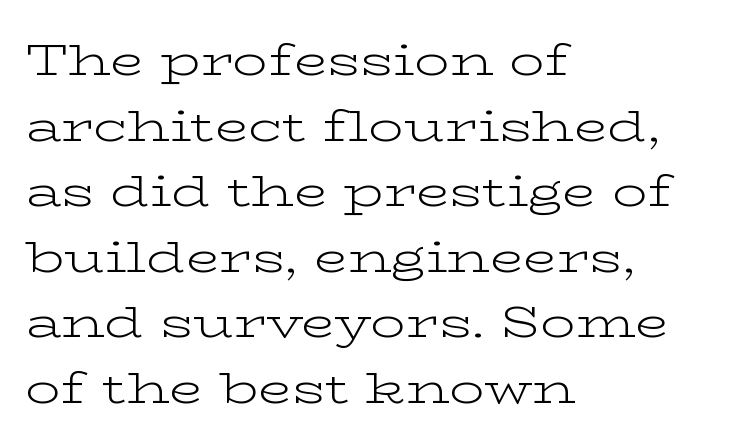
Q: Is the text bold? A: No.
Q: Is the text italic (slanted)? A: No, it is upright.
Q: Is the typeface a serif or a sans-serif typeface? A: Serif.
Q: Is the text underlined? A: No.
Q: How is the paragraph aligned? A: Left-aligned.
Q: Is the spacing between letters normal or unusually wide? A: Normal.
Q: Is the spacing between lines tight, normal or loose? A: Normal.
Q: Width (condensed, normal, or wide)? A: Wide.
Q: Stroke contrast? A: Low.
Q: x-height? A: Medium.
Q: Monospaced? A: No.
